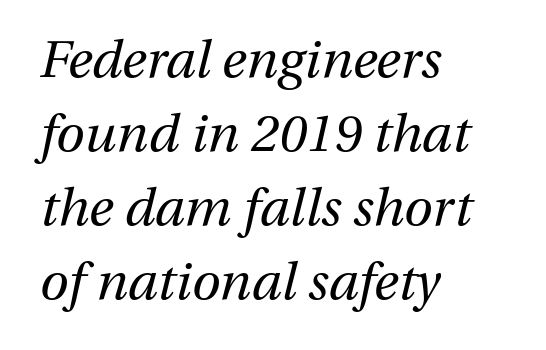
Would a proofreader flag this as italicized? Yes. Here the glyphs are tracked normally, forming tight word shapes. Check under the words: just untouched page. The face used here is proportionally spaced, like ordinary book or web type. The typesetter chose a ragged-right arrangement here. If you measured baseline to baseline, you'd find a middling distance.
